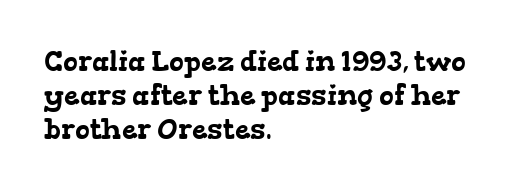
The image shows 28 px wide serif type; set left-aligned, line spacing 1.22x, normal letter spacing, not underlined; low stroke contrast and a medium x-height.
